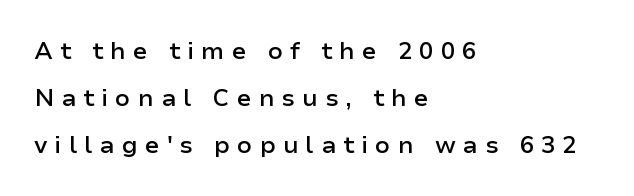
{"italic": "no", "bold": "semi", "underline": "no", "align": "left", "line_spacing": "loose", "line_spacing_ratio": 1.95, "letter_spacing": "wide", "letter_spacing_em": 0.29, "glyph_px": 24}
